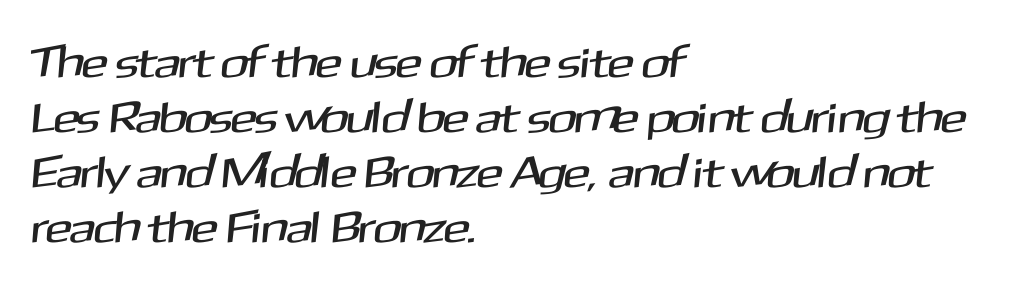
{"serif": "no", "width": "normal", "stroke_contrast": "medium", "x_height": "medium", "monospaced": "no", "underline": "no", "align": "left", "line_spacing": "normal", "line_spacing_ratio": 1.25, "letter_spacing": "normal", "letter_spacing_em": 0.0, "glyph_px": 44}
